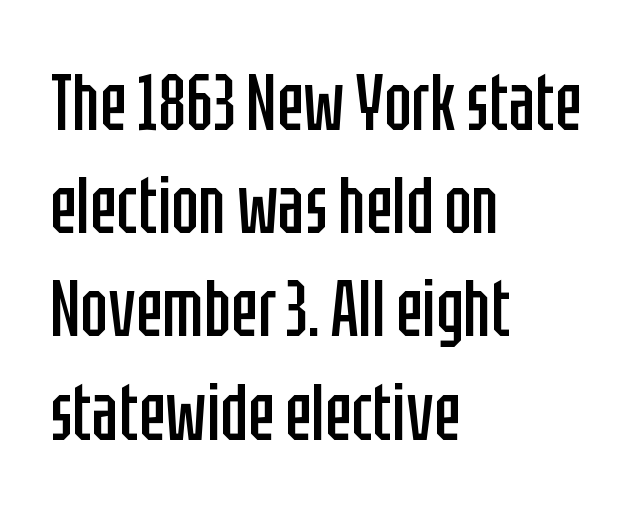
Q: Is the text bold? A: No.
Q: Is the text italic (slanted)? A: No, it is upright.
Q: Is the typeface a serif or a sans-serif typeface? A: Sans-serif.
Q: Is the text underlined? A: No.
Q: How is the paragraph aligned? A: Left-aligned.
Q: Is the spacing between letters normal or unusually wide? A: Normal.
Q: Is the spacing between lines tight, normal or loose? A: Normal.
Q: Width (condensed, normal, or wide)? A: Condensed.
Q: Stroke contrast? A: Low.
Q: x-height? A: Large.
Q: Monospaced? A: No.
